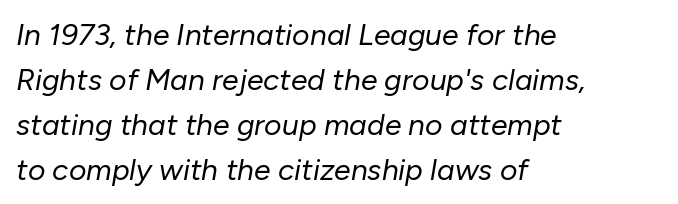
{"italic": "yes", "lean": "right", "slant_degrees": 10, "bold": "no", "weight": "regular", "width": "normal", "stroke_contrast": "low", "x_height": "medium", "monospaced": "no", "underline": "no", "align": "left", "line_spacing": "normal", "line_spacing_ratio": 1.5, "letter_spacing": "normal", "letter_spacing_em": 0.0, "glyph_px": 30}
